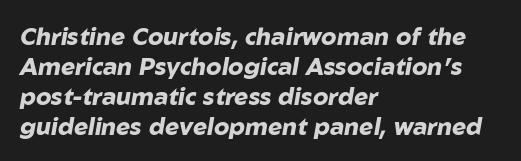
Q: Is the text bold? A: Yes.
Q: Is the text italic (slanted)? A: Yes, it leans right by about 10 degrees.
Q: Is the text underlined? A: No.
Q: How is the paragraph aligned? A: Left-aligned.
Q: Is the spacing between letters normal or unusually wide? A: Normal.
Q: Is the spacing between lines tight, normal or loose? A: Normal.
